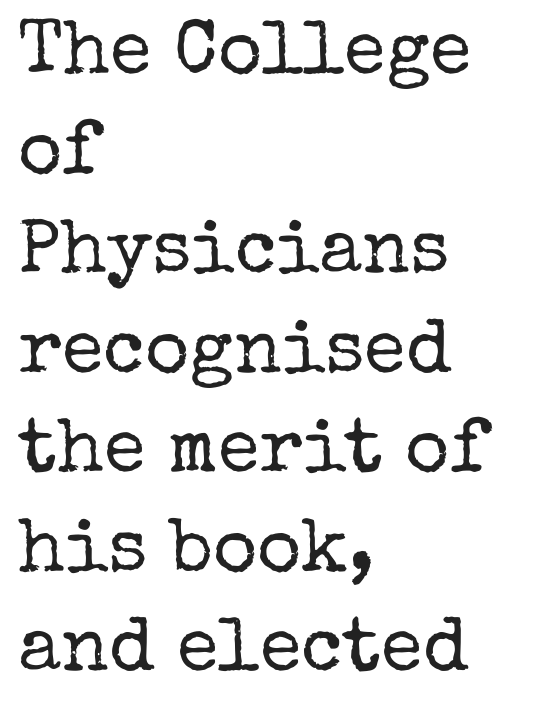
{"serif": "yes", "italic": "no", "bold": "no", "weight": "regular", "width": "normal", "stroke_contrast": "low", "x_height": "medium", "monospaced": "no", "underline": "no", "align": "left", "line_spacing": "normal", "line_spacing_ratio": 1.31, "letter_spacing": "normal", "letter_spacing_em": 0.0, "glyph_px": 76}
